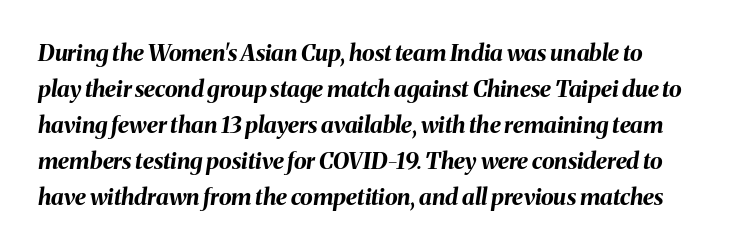
{"italic": "yes", "lean": "right", "slant_degrees": 8, "bold": "yes", "underline": "no", "line_spacing": "normal", "line_spacing_ratio": 1.57, "letter_spacing": "normal", "letter_spacing_em": 0.0, "glyph_px": 23}
